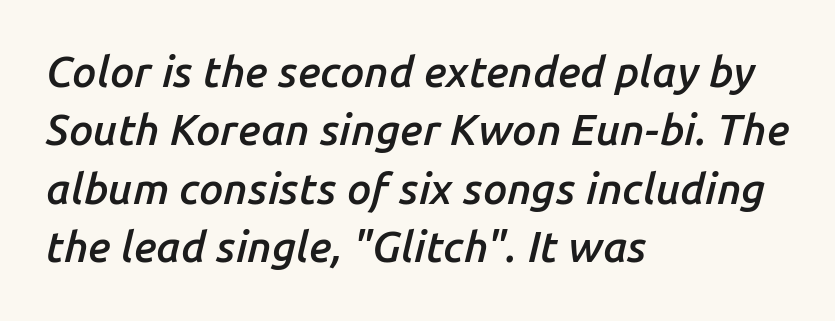
Q: Is the text bold? A: Semi-bold.
Q: Is the text italic (slanted)? A: Yes, it leans right by about 14 degrees.
Q: Is the text underlined? A: No.
Q: How is the paragraph aligned? A: Left-aligned.
Q: Is the spacing between letters normal or unusually wide? A: Normal.
Q: Is the spacing between lines tight, normal or loose? A: Normal.
Q: Width (condensed, normal, or wide)? A: Normal.
Q: Stroke contrast? A: Low.
Q: x-height? A: Medium.
Q: Monospaced? A: No.
